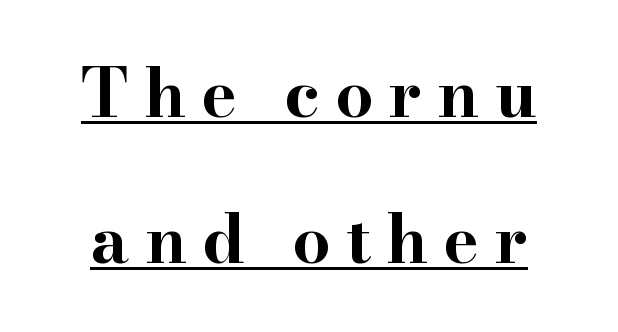
The lettering holds an erect, upright posture throughout. Inter-character spacing is expanded well beyond the font's built-in metrics. What's the leading like? Stretched, with rows far apart. The rendering uses natural spacing where letterforms have individual widths.
